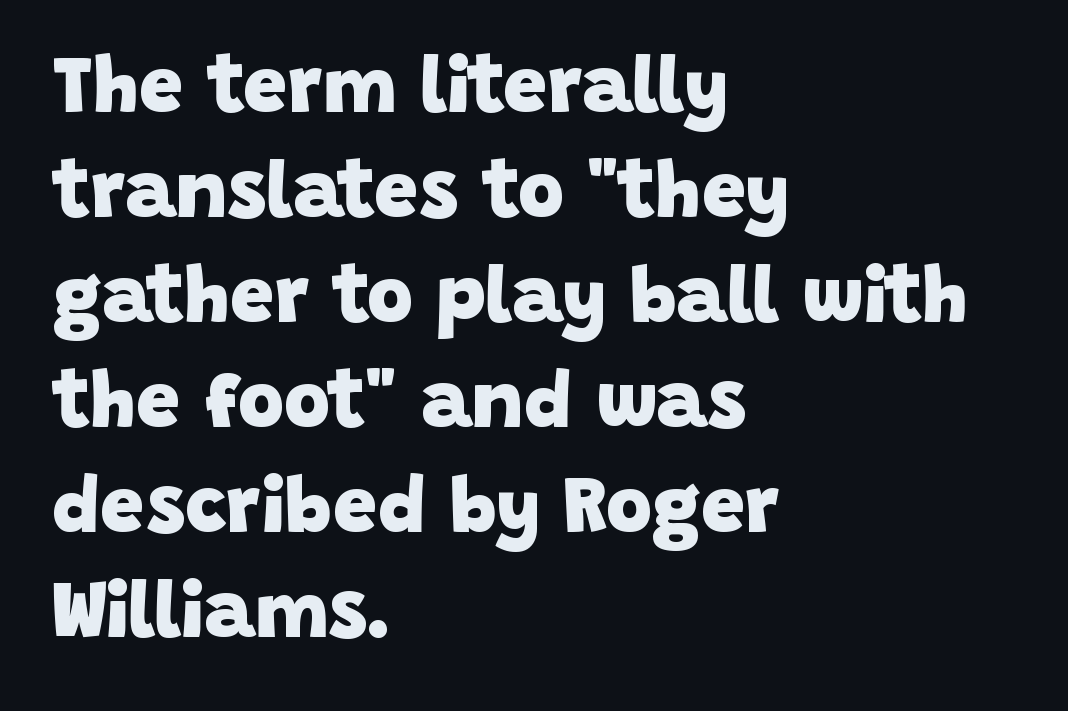
Q: Is the text bold? A: Yes.
Q: Is the typeface a serif or a sans-serif typeface? A: Sans-serif.
Q: Is the text underlined? A: No.
Q: How is the paragraph aligned? A: Left-aligned.
Q: Is the spacing between letters normal or unusually wide? A: Normal.
Q: Is the spacing between lines tight, normal or loose? A: Normal.
Q: Width (condensed, normal, or wide)? A: Normal.
Q: Stroke contrast? A: Low.
Q: x-height? A: Large.
Q: Monospaced? A: No.
